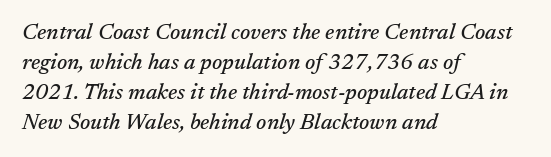
Q: Is the text italic (slanted)? A: Yes, it leans right by about 17 degrees.
Q: Is the text underlined? A: No.
Q: How is the paragraph aligned? A: Left-aligned.
Q: Is the spacing between letters normal or unusually wide? A: Normal.
Q: Is the spacing between lines tight, normal or loose? A: Normal.
